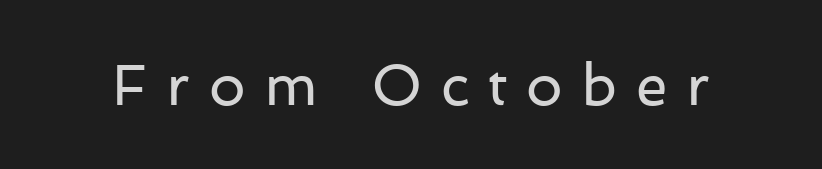
Q: Is the text bold? A: No.
Q: Is the text italic (slanted)? A: No, it is upright.
Q: Is the typeface a serif or a sans-serif typeface? A: Sans-serif.
Q: Is the text underlined? A: No.
Q: Is the spacing between letters normal or unusually wide? A: Unusually wide.
Q: Width (condensed, normal, or wide)? A: Normal.
Q: Stroke contrast? A: Low.
Q: x-height? A: Medium.
Q: Monospaced? A: No.
